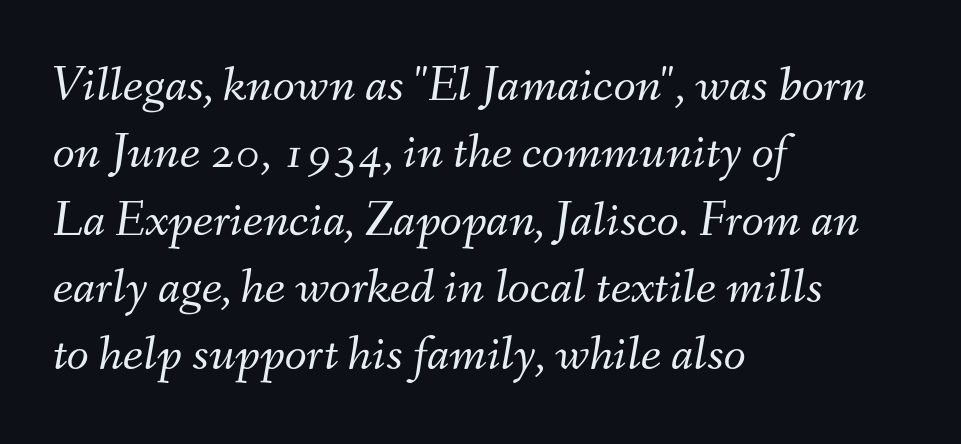
The image shows 51 px light type, italic (leaning right); set left-aligned, normal line spacing (1.32x), normal letter spacing, not underlined; medium stroke contrast and a small x-height.
